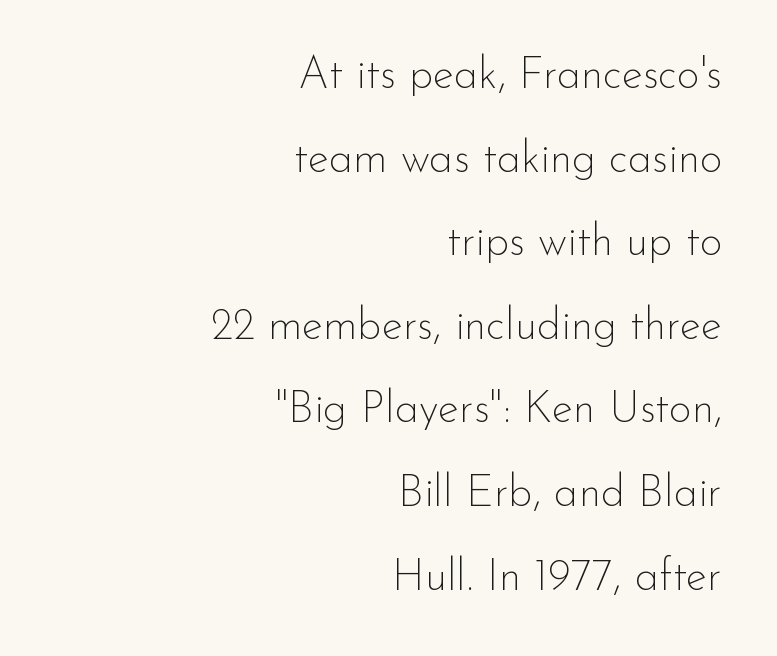
{"serif": "no", "italic": "no", "bold": "no", "weight": "thin", "width": "normal", "stroke_contrast": "low", "x_height": "small", "monospaced": "no", "underline": "no", "align": "right", "line_spacing": "loose", "line_spacing_ratio": 1.9, "letter_spacing": "normal", "letter_spacing_em": 0.0, "glyph_px": 44}
